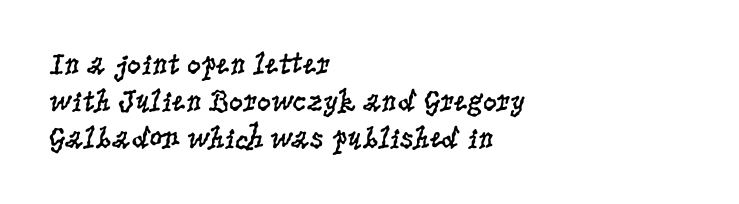
{"serif": "yes", "bold": "no", "weight": "regular", "width": "condensed", "stroke_contrast": "low", "x_height": "large", "monospaced": "no", "underline": "no", "align": "left", "line_spacing_ratio": 1.19, "letter_spacing": "normal", "letter_spacing_em": 0.0, "glyph_px": 31}
